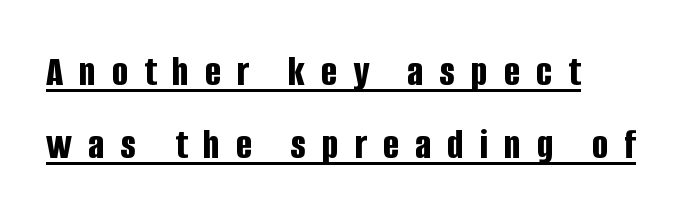
Q: Is the text bold? A: Yes.
Q: Is the text italic (slanted)? A: No, it is upright.
Q: Is the typeface a serif or a sans-serif typeface? A: Sans-serif.
Q: Is the text underlined? A: Yes.
Q: How is the paragraph aligned? A: Left-aligned.
Q: Is the spacing between letters normal or unusually wide? A: Unusually wide.
Q: Is the spacing between lines tight, normal or loose? A: Normal.
Q: Width (condensed, normal, or wide)? A: Condensed.
Q: Stroke contrast? A: Low.
Q: x-height? A: Large.
Q: Monospaced? A: No.
